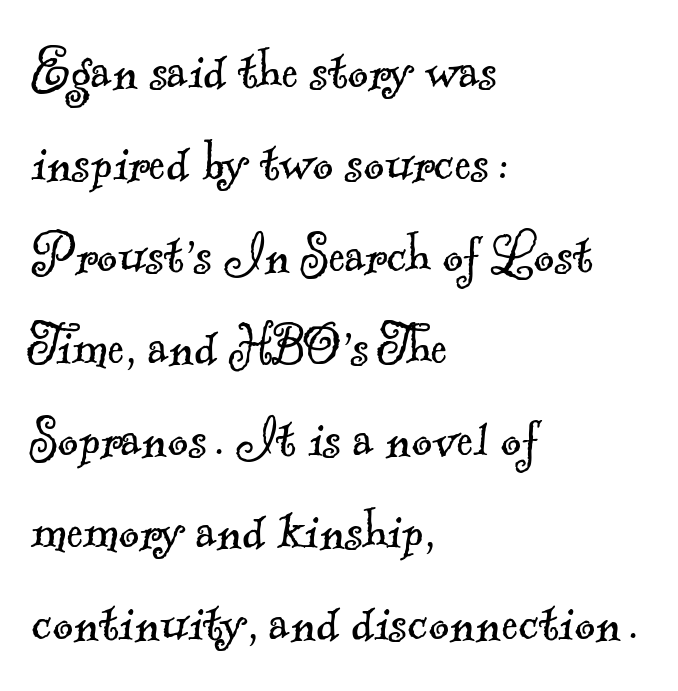
The image shows 63 px light serif type; set left-aligned, normal line spacing (1.46x), normal letter spacing, not underlined; a small x-height.
